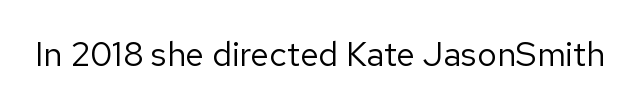
The rendering keeps characters at their native spacing. Serif or sans? Sans — the stroke terminals are bare. Heaviness? Minimal to ordinary, like unemphasized prose. This sample uses an upright cut, with every glyph sitting square on the baseline. Proportional: the letters do not fall into vertical columns. Glance below the letters and you will spot only blank space.
